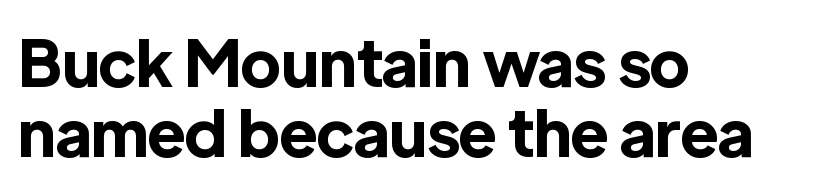
The glyphs are unaccompanied by any horizontal stroke below them. Are there feet on the stems? There aren't — it's a sans. Weight: bold. Every stem runs plumb, perpendicular to the baseline. What stands out about the letter spacing? Nothing — it is the standard amount. Does the leading feel generous? Not at all — it's pinched.
